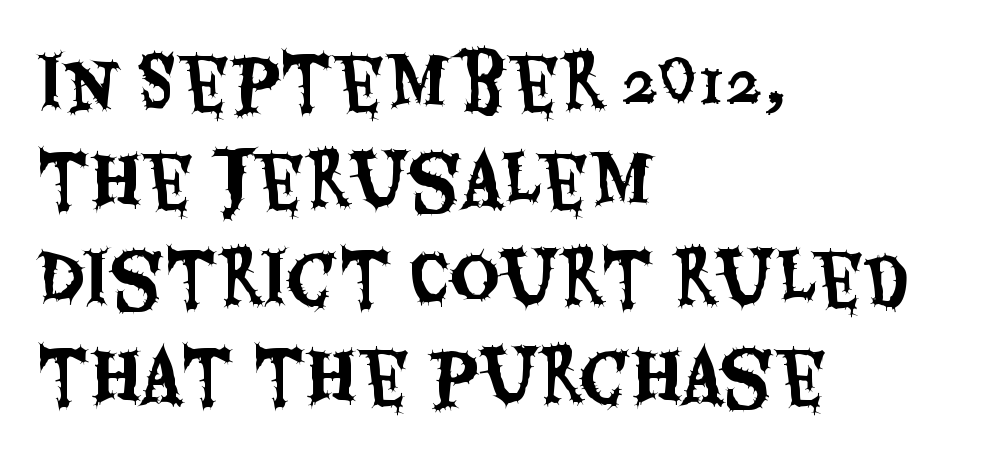
Q: Is the text italic (slanted)? A: No, it is upright.
Q: Is the typeface a serif or a sans-serif typeface? A: Sans-serif.
Q: Is the text underlined? A: No.
Q: How is the paragraph aligned? A: Left-aligned.
Q: Is the spacing between letters normal or unusually wide? A: Normal.
Q: Is the spacing between lines tight, normal or loose? A: Normal.
Q: Width (condensed, normal, or wide)? A: Condensed.
Q: Stroke contrast? A: Medium.
Q: x-height? A: Large.
Q: Monospaced? A: No.
